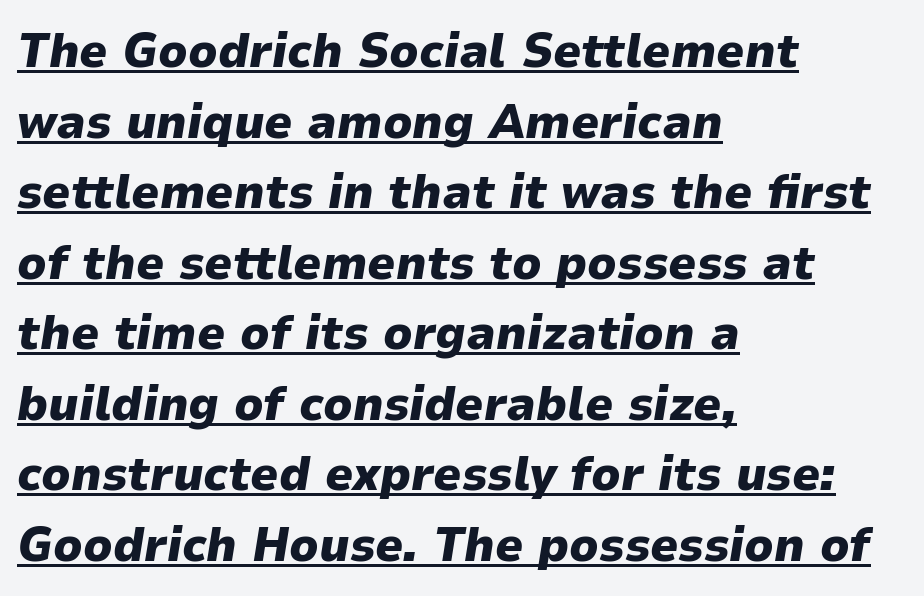
{"italic": "yes", "lean": "right", "slant_degrees": 9, "bold": "yes", "weight": "heavy", "width": "normal", "stroke_contrast": "low", "x_height": "medium", "monospaced": "no", "underline": "yes", "align": "left", "line_spacing": "normal", "line_spacing_ratio": 1.44, "letter_spacing": "normal", "letter_spacing_em": 0.0, "glyph_px": 49}
